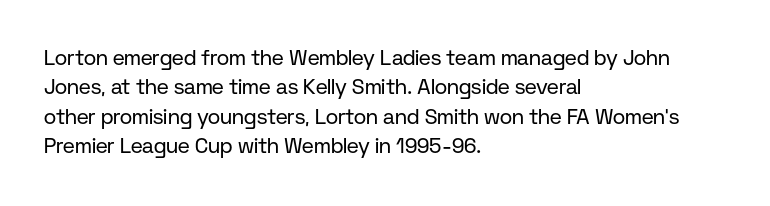
{"italic": "no", "bold": "no", "underline": "no", "align": "left", "line_spacing": "normal", "line_spacing_ratio": 1.4, "letter_spacing": "normal", "letter_spacing_em": 0.0, "glyph_px": 21}
